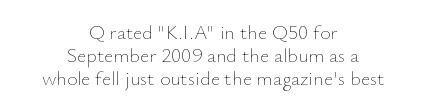
{"italic": "no", "bold": "no", "underline": "no", "align": "center", "line_spacing_ratio": 1.16, "letter_spacing": "normal", "letter_spacing_em": 0.0, "glyph_px": 20}
